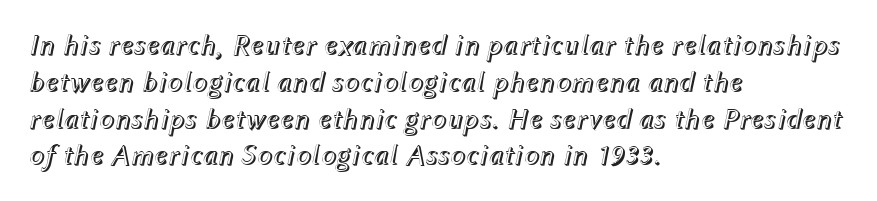
The rendering keeps characters at their native spacing. This sample has the flowing, uneven cadence of proportional lettering. The space beneath each line is pristine and unruled. The typography opts for an oblique posture over an upright one.
